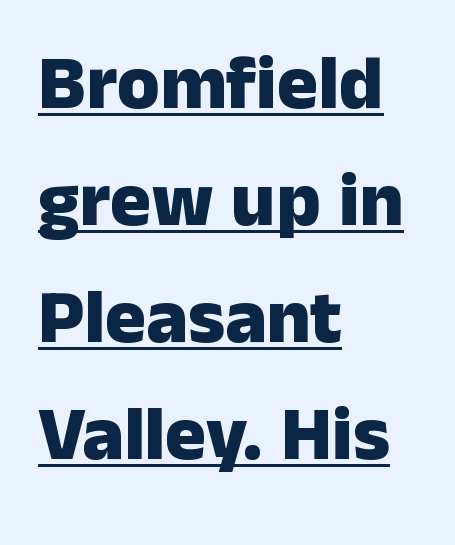
Underlined type. These lines stack with their left ends in a neat column. The designer left line spacing at the default. Unlike italic type, these characters show no tilt at all. Is the letter spacing exaggerated? No — it looks like the ordinary default. A sans-serif font was chosen for this passage.
